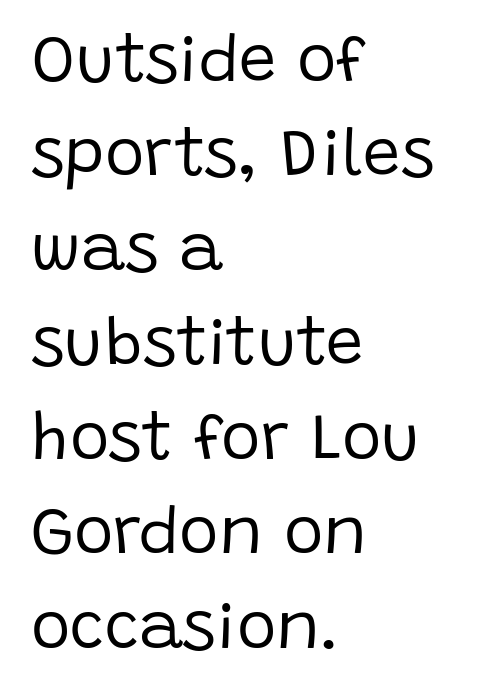
The image shows 67 px regular-weight sans-serif type, upright; set left-aligned, normal line spacing (1.41x), normal letter spacing, not underlined; low stroke contrast and a large x-height.
